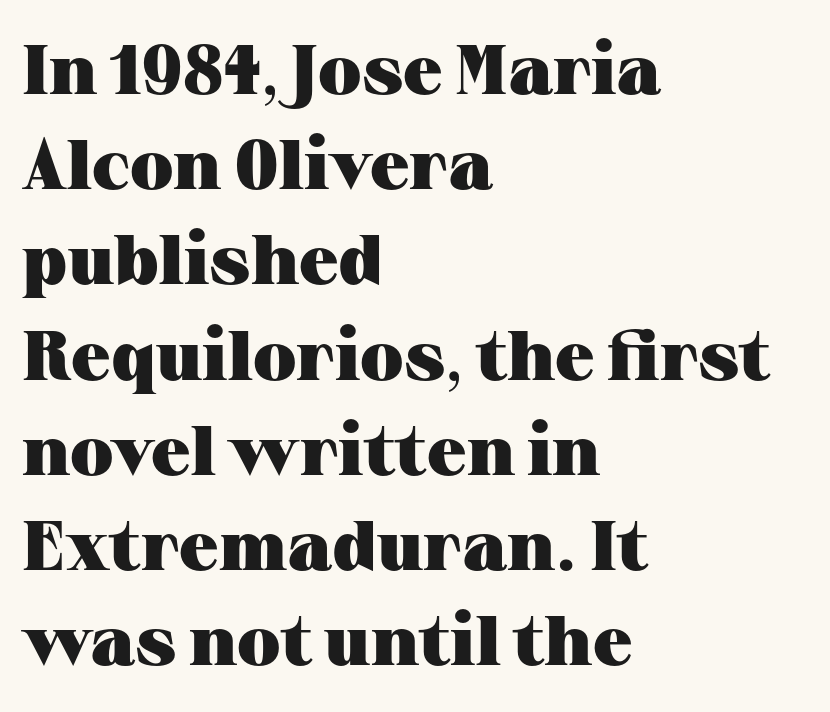
Q: Is the text bold? A: Yes.
Q: Is the text italic (slanted)? A: No, it is upright.
Q: Is the typeface a serif or a sans-serif typeface? A: Serif.
Q: Is the text underlined? A: No.
Q: How is the paragraph aligned? A: Left-aligned.
Q: Is the spacing between letters normal or unusually wide? A: Normal.
Q: Is the spacing between lines tight, normal or loose? A: Normal.
Q: Width (condensed, normal, or wide)? A: Wide.
Q: Stroke contrast? A: Medium.
Q: x-height? A: Medium.
Q: Monospaced? A: No.
